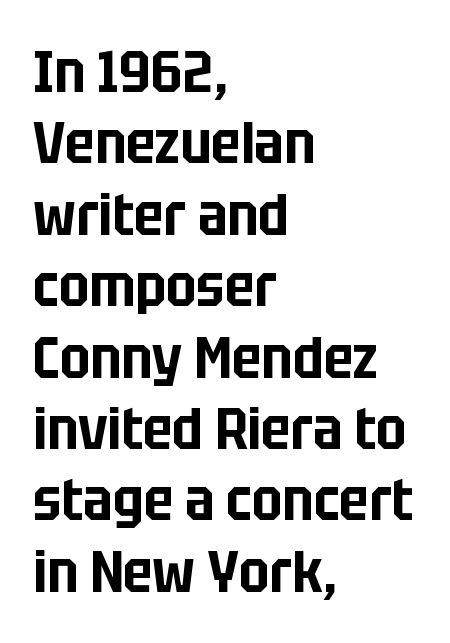
Q: Is the text italic (slanted)? A: No, it is upright.
Q: Is the typeface a serif or a sans-serif typeface? A: Sans-serif.
Q: Is the text underlined? A: No.
Q: How is the paragraph aligned? A: Left-aligned.
Q: Is the spacing between letters normal or unusually wide? A: Normal.
Q: Width (condensed, normal, or wide)? A: Condensed.
Q: Stroke contrast? A: Low.
Q: x-height? A: Large.
Q: Monospaced? A: No.
